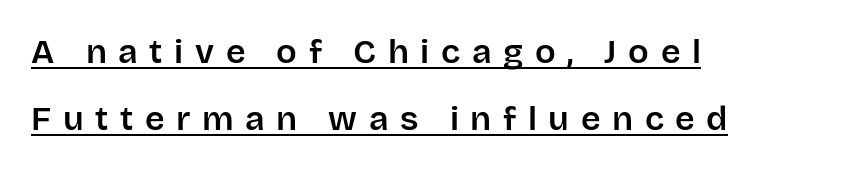
Letterform terminals end flat and unadorned throughout the passage. The letters stand straight up with perfectly vertical stems. Which margin do the lines hug? The left one — the right edge is uneven. What's the leading like? Stretched, with rows far apart.
